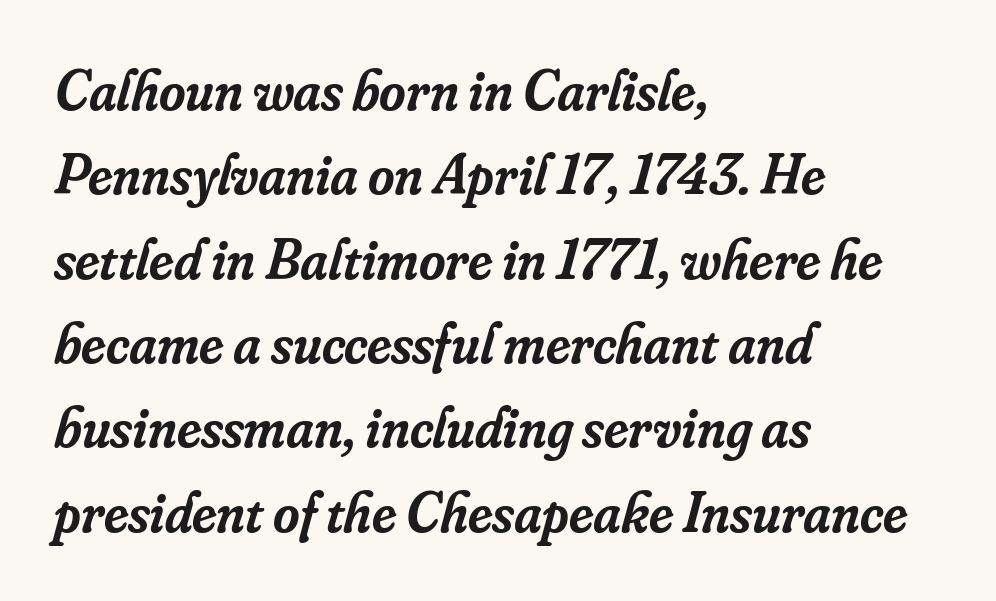
Does extra space separate the letters? No, they use regular spacing. In terms of weight, the rendering is demibold, just under bold. Looks like regular typesetting: each glyph gets only the width it needs. The ragged edge is on the right, which tells us the setting is flush left. The font's italic variant was chosen for this text.
